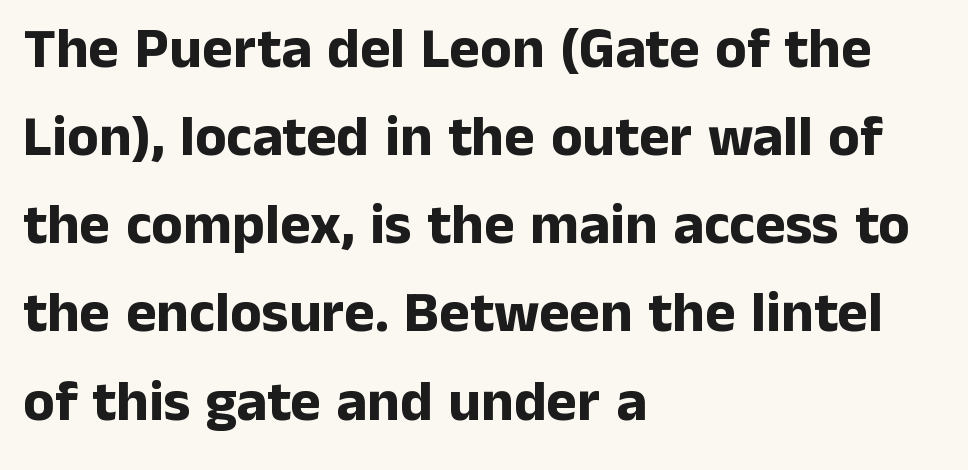
{"serif": "no", "italic": "no", "bold": "yes", "weight": "bold", "width": "normal", "stroke_contrast": "low", "x_height": "medium", "monospaced": "no", "underline": "no", "align": "left", "line_spacing": "normal", "line_spacing_ratio": 1.52, "letter_spacing": "normal", "letter_spacing_em": 0.0, "glyph_px": 58}
